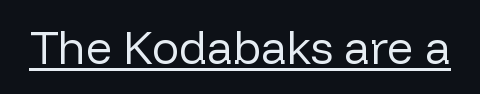
The image shows 46 px regular-weight sans-serif type, upright; set normal letter spacing, underlined; low stroke contrast and a medium x-height.
